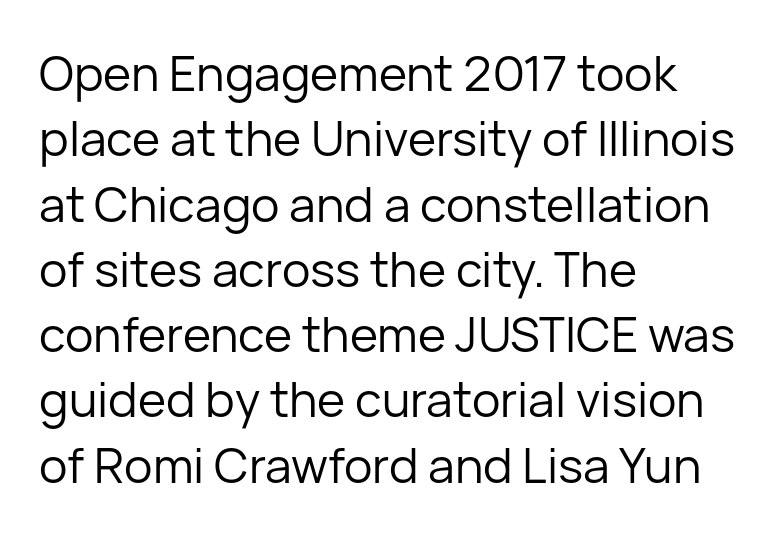
Q: Is the text bold? A: No.
Q: Is the text italic (slanted)? A: No, it is upright.
Q: Is the typeface a serif or a sans-serif typeface? A: Sans-serif.
Q: Is the text underlined? A: No.
Q: How is the paragraph aligned? A: Left-aligned.
Q: Is the spacing between letters normal or unusually wide? A: Normal.
Q: Is the spacing between lines tight, normal or loose? A: Normal.
Q: Width (condensed, normal, or wide)? A: Normal.
Q: Stroke contrast? A: Low.
Q: x-height? A: Medium.
Q: Monospaced? A: No.
